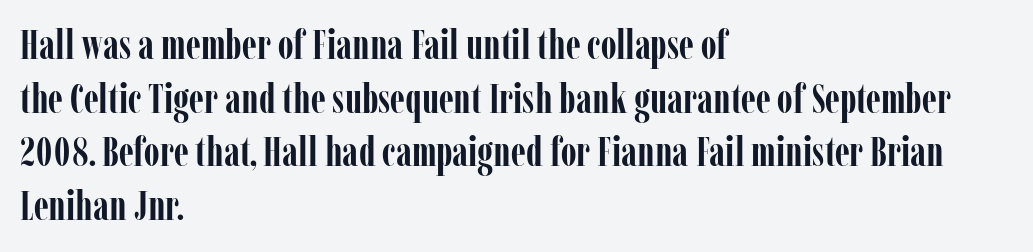
{"serif": "yes", "italic": "no", "bold": "yes", "weight": "semibold", "width": "condensed", "stroke_contrast": "low", "x_height": "medium", "monospaced": "no", "underline": "no", "align": "left", "line_spacing": "normal", "line_spacing_ratio": 1.31, "letter_spacing": "normal", "letter_spacing_em": 0.0, "glyph_px": 41}
